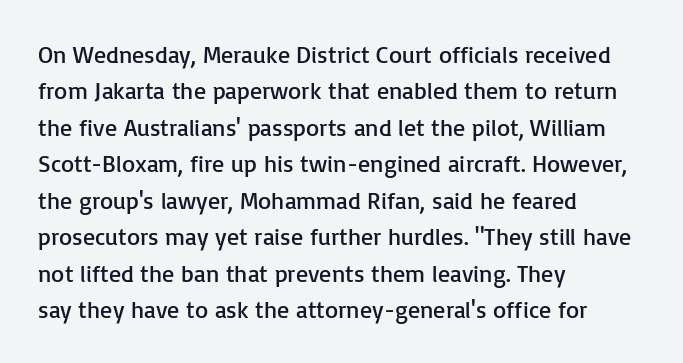
The image shows 24 px text type, upright; set left-aligned, normal line spacing (1.52x), normal letter spacing, not underlined.
